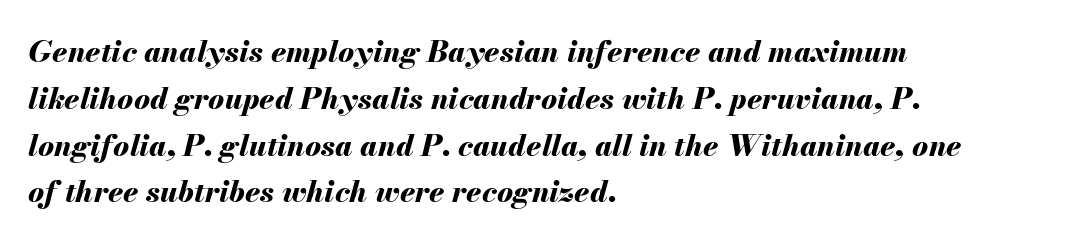
{"italic": "yes", "lean": "right", "slant_degrees": 13, "bold": "yes", "weight": "bold", "width": "normal", "stroke_contrast": "medium", "x_height": "small", "monospaced": "no", "underline": "no", "align": "left", "line_spacing": "normal", "line_spacing_ratio": 1.56, "letter_spacing": "normal", "letter_spacing_em": 0.0, "glyph_px": 30}
